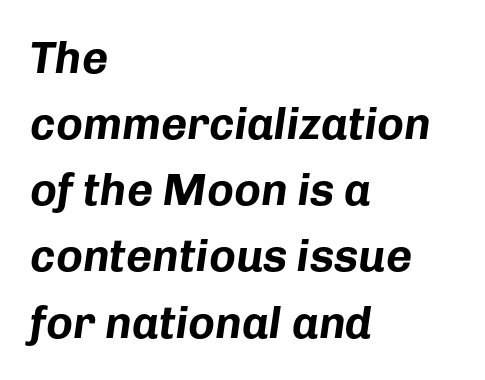
{"italic": "yes", "lean": "right", "slant_degrees": 8, "bold": "yes", "weight": "bold", "width": "normal", "stroke_contrast": "low", "x_height": "medium", "monospaced": "no", "underline": "no", "align": "left", "line_spacing": "normal", "line_spacing_ratio": 1.47, "letter_spacing": "normal", "letter_spacing_em": 0.0, "glyph_px": 45}
